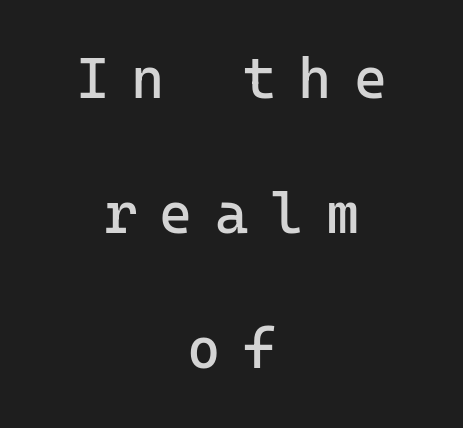
The image shows 57 px regular-weight sans-serif type, upright, monospaced; set centered, loose line spacing (2.37x), unusually wide letter spacing (+0.39 em), not underlined; low stroke contrast and a medium x-height.
